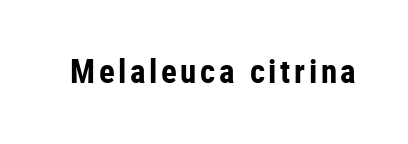
This sample uses an upright cut, with every glyph sitting square on the baseline. Is this a fixed-width face? No — the glyphs have proportional, varying widths. You can tell from the bare stems that sans-serif type was used. Beneath every word, the page is bare. Its strokes are broad and dark, the hallmark of bold type.
